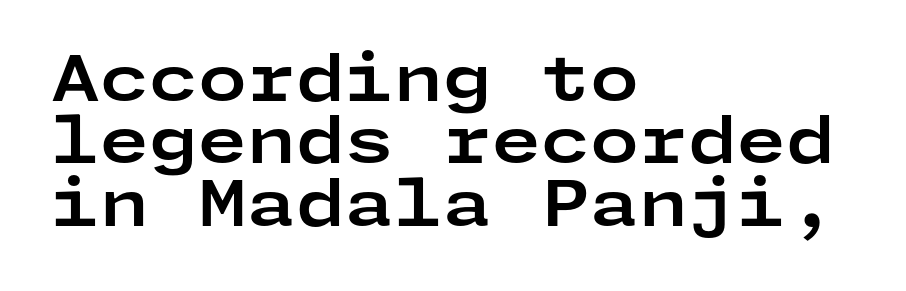
The image shows 63 px bold, wide sans-serif type, upright; set left-aligned, tight line spacing (0.99x), normal letter spacing, not underlined; low stroke contrast and a medium x-height.
